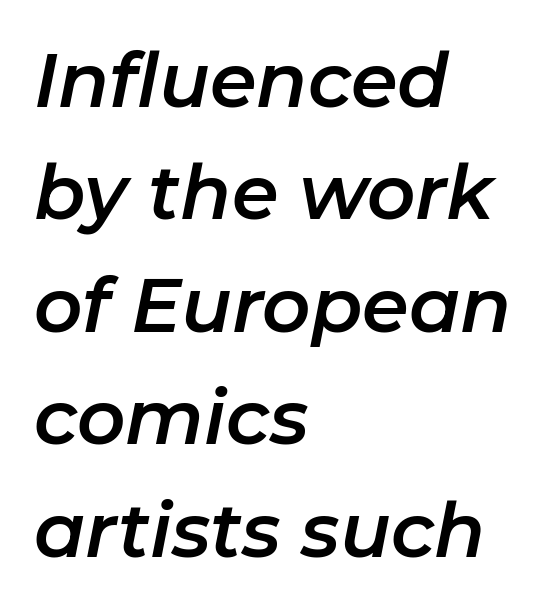
{"italic": "yes", "lean": "right", "slant_degrees": 11, "width": "normal", "stroke_contrast": "low", "x_height": "medium", "monospaced": "no", "underline": "no", "align": "left", "line_spacing": "normal", "line_spacing_ratio": 1.5, "letter_spacing": "normal", "letter_spacing_em": 0.0, "glyph_px": 75}
